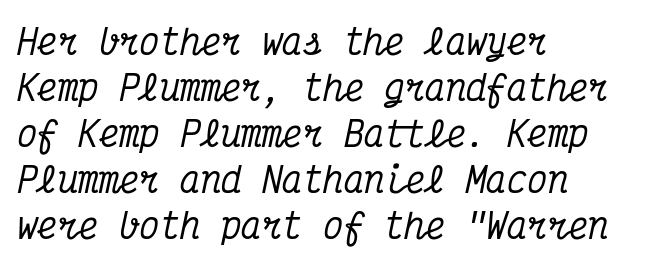
The image shows 34 px condensed serif type, italic (leaning right), monospaced; set left-aligned, normal line spacing (1.35x), normal letter spacing, not underlined; medium stroke contrast and a medium x-height.
